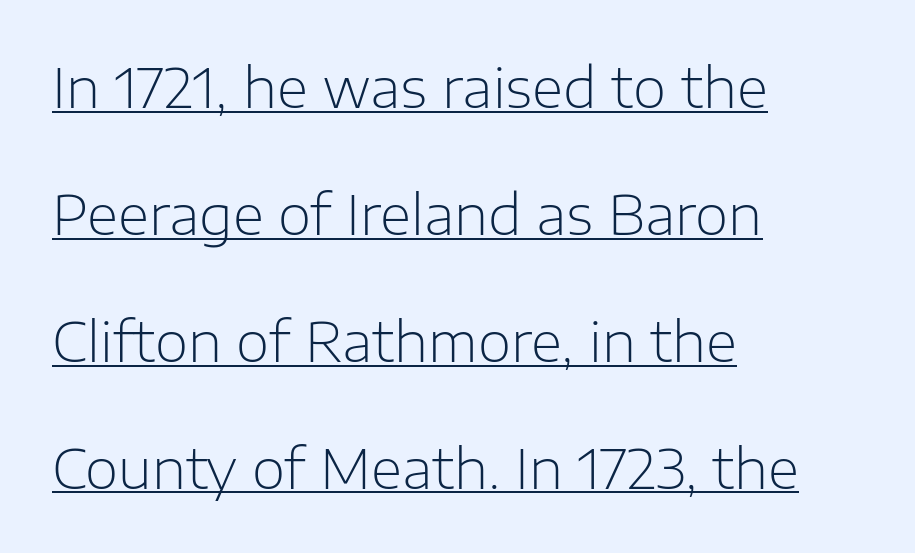
These characters rest on top of a visible drawn line. Standard letterfit; no display-style spreading of the glyphs. Font category for this specimen: sans-serif. Proportional: the letters do not fall into vertical columns.
